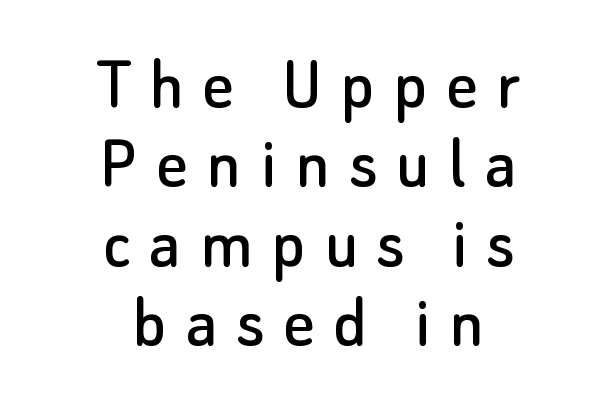
{"serif": "no", "italic": "no", "width": "normal", "stroke_contrast": "low", "x_height": "small", "monospaced": "no", "underline": "no", "align": "center", "line_spacing": "tight", "line_spacing_ratio": 1.03, "letter_spacing": "wide", "letter_spacing_em": 0.24, "glyph_px": 77}
